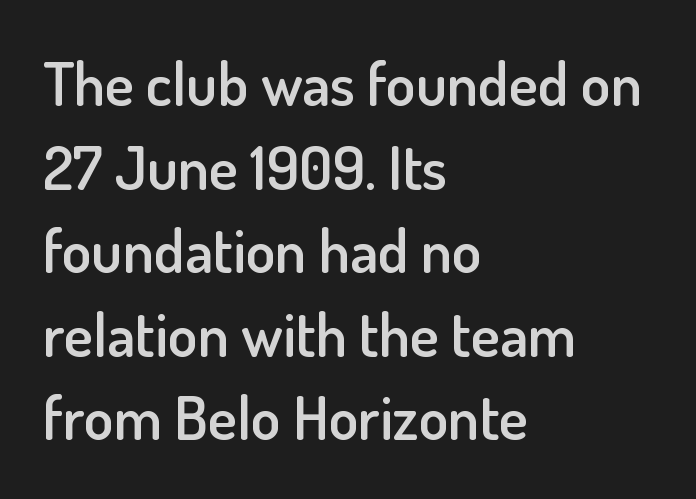
Varying glyph widths throughout — classic text-font behaviour. The paragraph shown leans on its left margin. The specimen reads as upright at a glance. Anything drawn beneath the words? Only blank space. You could call the tracking neutral — neither tight nor loose. A semibold gives these letters moderate extra thickness, short of bold.
